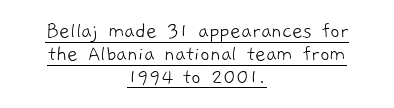
The image shows 23 px text type; set centered, tight line spacing (0.99x), normal letter spacing, underlined.
